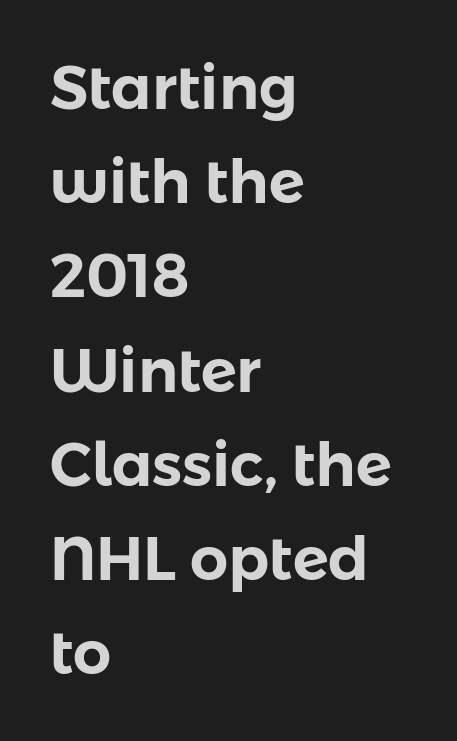
Each letter keeps its own natural width here, so spacing adapts to shape. Each row of text sits above clean, open space. The axis of the letterforms is exactly vertical. Tracking value appears to be zero — textbook default spacing.
